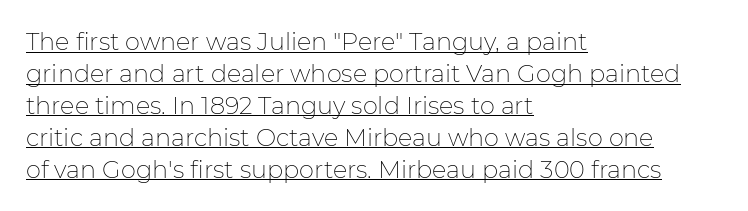
{"italic": "no", "bold": "no", "underline": "yes", "align": "left", "line_spacing": "normal", "line_spacing_ratio": 1.33, "letter_spacing": "normal", "letter_spacing_em": 0.0, "glyph_px": 24}
